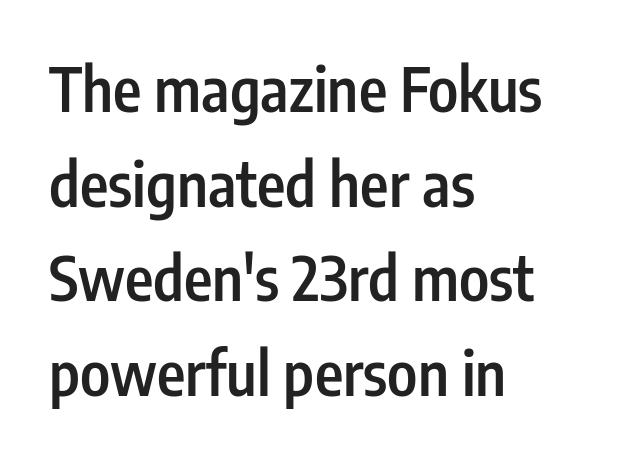
The image shows 61 px semibold, condensed sans-serif type, upright; set left-aligned, normal line spacing (1.55x), normal letter spacing, not underlined; low stroke contrast and a medium x-height.
